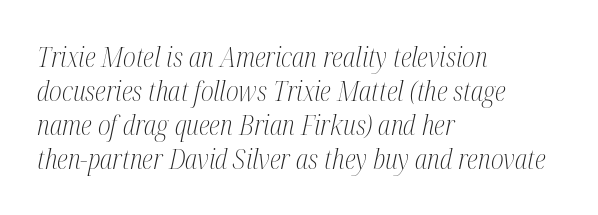
{"serif": "yes", "italic": "yes", "lean": "right", "slant_degrees": 12, "bold": "no", "weight": "light", "width": "condensed", "stroke_contrast": "medium", "x_height": "medium", "monospaced": "no", "underline": "no", "align": "left", "line_spacing_ratio": 1.21, "letter_spacing": "normal", "letter_spacing_em": 0.0, "glyph_px": 28}
